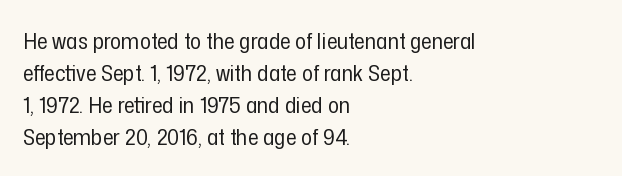
The image shows 23 px text type, upright; set left-aligned, normal line spacing (1.39x), normal letter spacing, not underlined.
